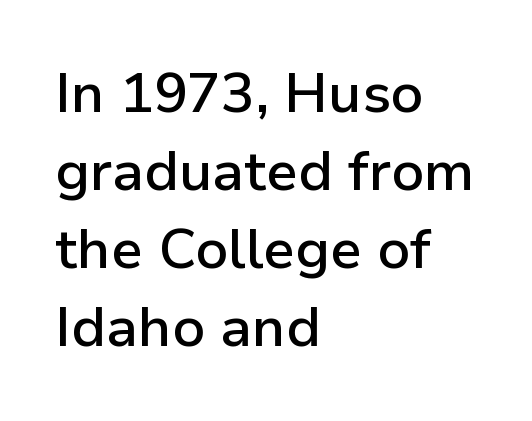
The image shows 56 px semibold sans-serif type, upright; set left-aligned, normal line spacing (1.39x), normal letter spacing, not underlined; low stroke contrast and a medium x-height.
